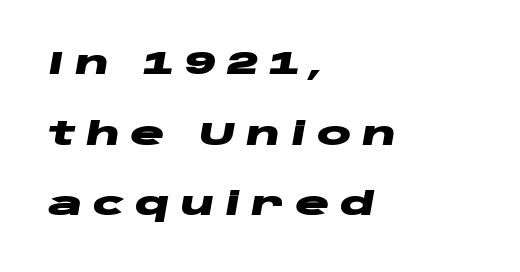
The image shows 32 px heavy, wide type, italic (leaning right); set left-aligned, loose line spacing (2.21x), unusually wide letter spacing (+0.33 em), not underlined; low stroke contrast and a large x-height.
